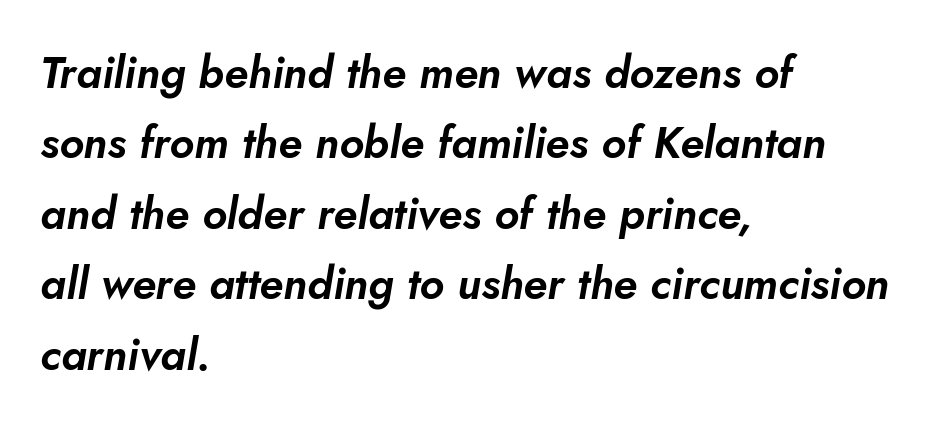
The image shows 44 px text type, italic (leaning right); set left-aligned, normal line spacing (1.6x), normal letter spacing, not underlined; low stroke contrast and a small x-height.
